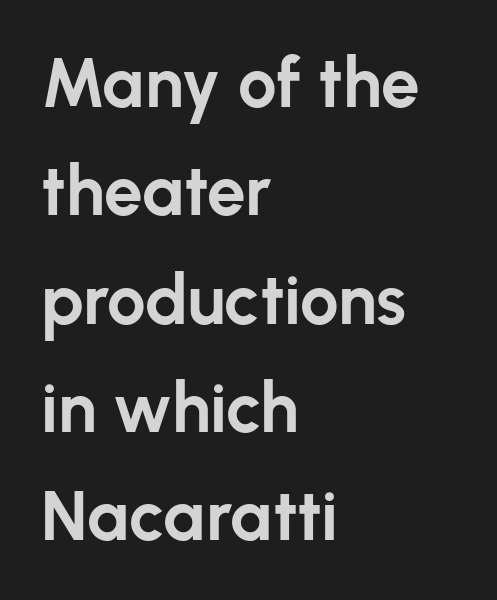
{"serif": "no", "italic": "no", "bold": "yes", "weight": "bold", "width": "normal", "stroke_contrast": "low", "x_height": "medium", "monospaced": "no", "underline": "no", "align": "left", "line_spacing": "normal", "line_spacing_ratio": 1.57, "letter_spacing": "normal", "letter_spacing_em": 0.0, "glyph_px": 69}
